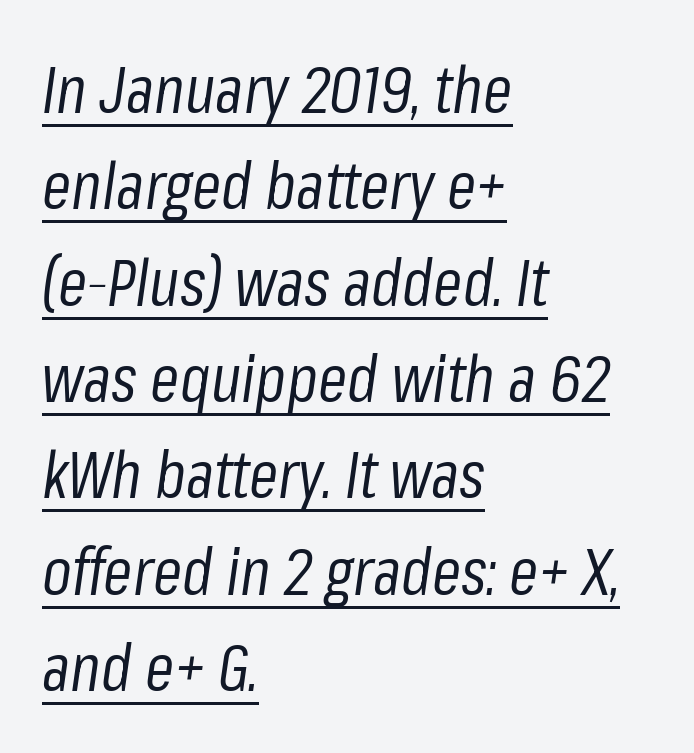
Q: Is the text bold? A: No.
Q: Is the text italic (slanted)? A: Yes, it leans right by about 8 degrees.
Q: Is the text underlined? A: Yes.
Q: How is the paragraph aligned? A: Left-aligned.
Q: Is the spacing between letters normal or unusually wide? A: Normal.
Q: Is the spacing between lines tight, normal or loose? A: Normal.
Q: Width (condensed, normal, or wide)? A: Condensed.
Q: Stroke contrast? A: Low.
Q: x-height? A: Medium.
Q: Monospaced? A: No.
